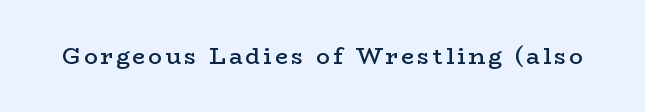
{"italic": "no", "bold": "semi", "underline": "no", "glyph_px": 23}
